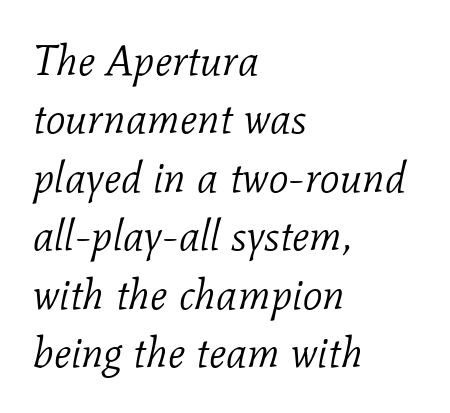
The image shows 43 px light serif type, italic (leaning right); set left-aligned, normal line spacing (1.36x), normal letter spacing, not underlined; low stroke contrast and a medium x-height.
